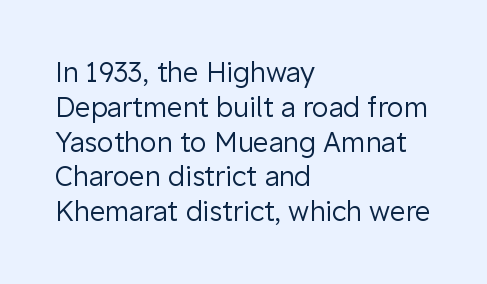
This sample keeps an unexceptional amount of space between lines. Characters remain perfectly vertical along every line. The gap between lines stays unmarked. Is this a heavy cut? Hardly; it is regular or lighter.
